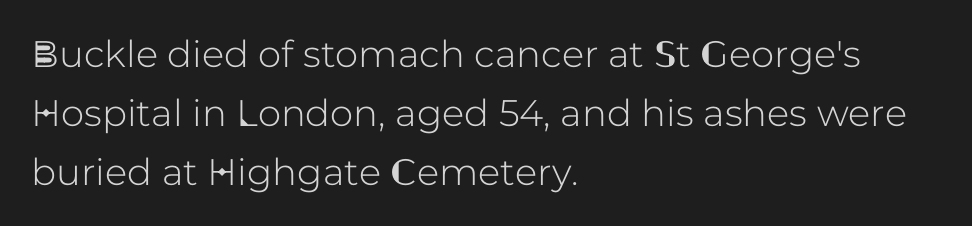
{"serif": "no", "italic": "no", "width": "normal", "stroke_contrast": "low", "x_height": "medium", "monospaced": "no", "underline": "no", "align": "left", "line_spacing": "normal", "line_spacing_ratio": 1.59, "letter_spacing": "normal", "letter_spacing_em": 0.0, "glyph_px": 37}
